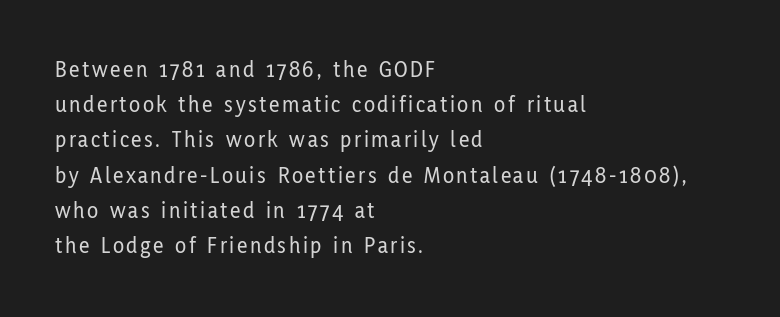
The image shows 23 px text type, upright; set left-aligned, normal line spacing (1.53x), not underlined.
